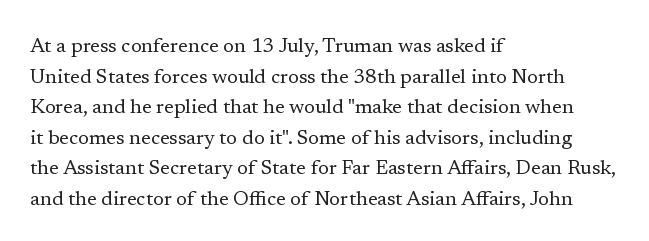
If you drew a line through each stem, it would be perfectly vertical. Students, observe: this is what conventionally led text looks like. Alignment: flush left. Decoration check: the copy has no underline.
